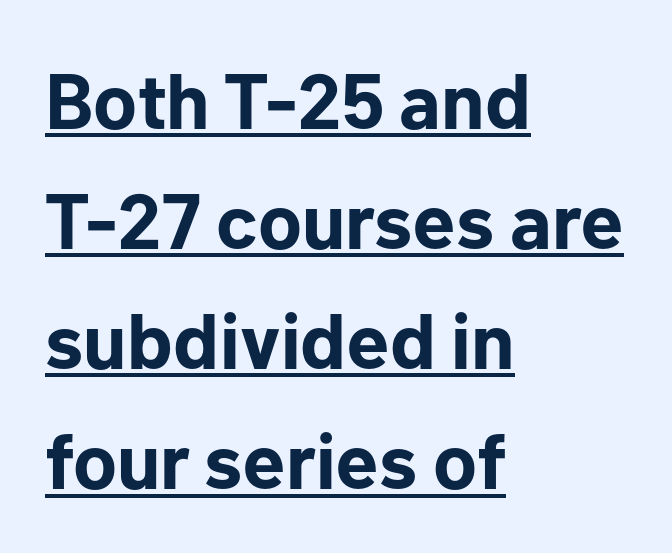
The letters stand upright; this is a roman face. Is the block centered? No — it sits flush against the left margin. You could not count columns in this text — the font is proportionally spaced. The glyphs are accompanied by a horizontal stroke just below them. A normal amount of white space separates one row of letters from the next. A typesetter would call this zero additional tracking.
